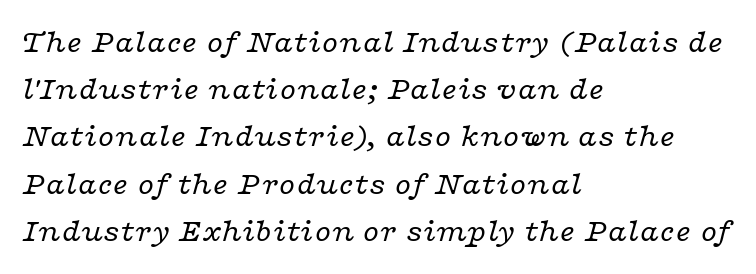
The image shows 33 px regular-weight, wide serif type, italic (leaning right); set left-aligned, normal line spacing (1.43x), normal letter spacing, not underlined; low stroke contrast and a medium x-height.
